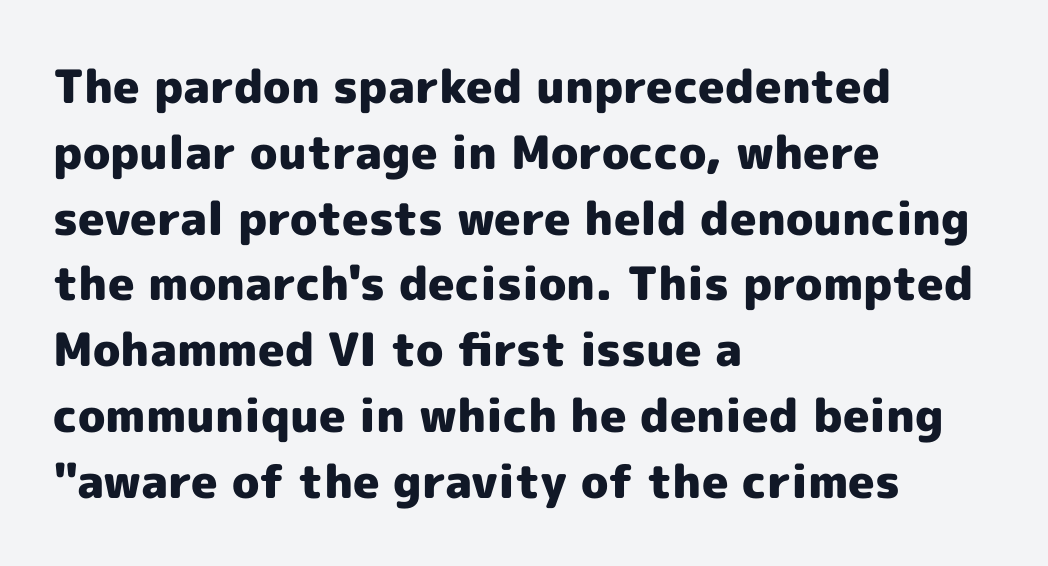
The image shows 46 px heavy sans-serif type, upright; set left-aligned, normal line spacing (1.43x), normal letter spacing, not underlined; a medium x-height.
